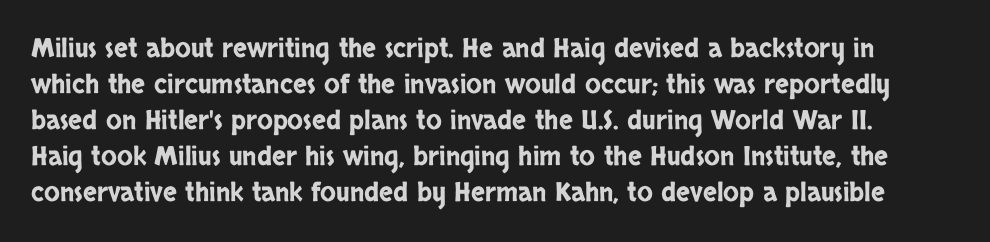
Glance below the letters and you will spot only blank space. The vertical gap from one line to the next is medium. The type is set solid horizontally, with unmodified tracking. The specimen reads as upright at a glance.
